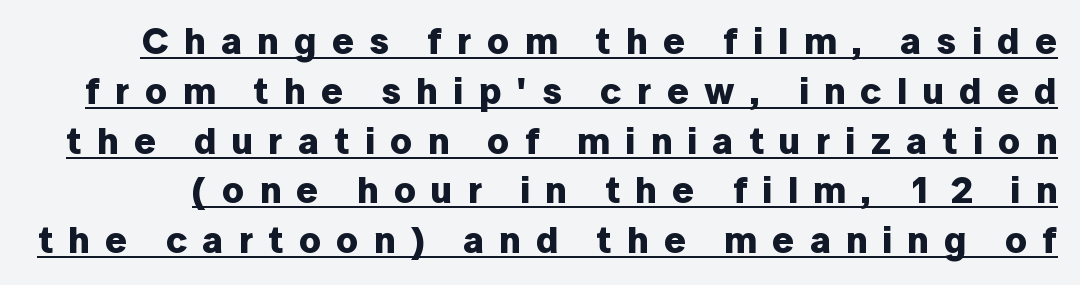
The image shows 38 px bold sans-serif type, upright; set normal line spacing (1.31x), unusually wide letter spacing (+0.4 em), underlined; low stroke contrast and a medium x-height.
